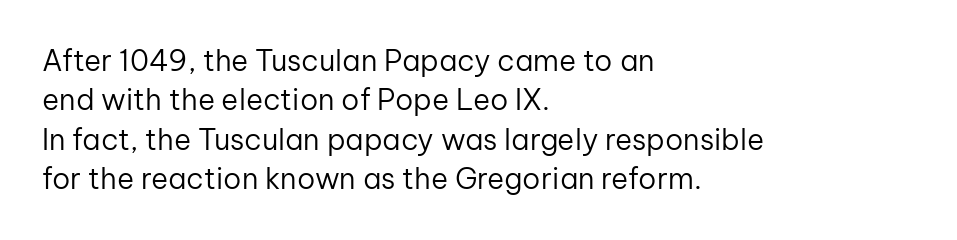
The image shows 29 px regular-weight sans-serif type, upright; set left-aligned, normal line spacing (1.36x), normal letter spacing, not underlined; low stroke contrast and a medium x-height.
